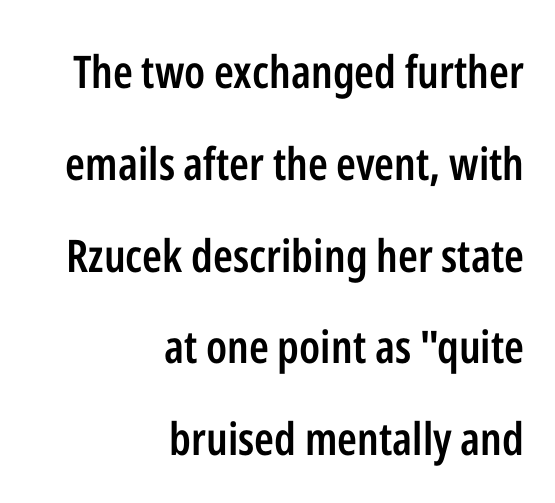
Q: Is the text bold? A: Semi-bold.
Q: Is the text italic (slanted)? A: No, it is upright.
Q: Is the typeface a serif or a sans-serif typeface? A: Sans-serif.
Q: Is the text underlined? A: No.
Q: How is the paragraph aligned? A: Right-aligned.
Q: Is the spacing between letters normal or unusually wide? A: Normal.
Q: Is the spacing between lines tight, normal or loose? A: Loose.
Q: Width (condensed, normal, or wide)? A: Condensed.
Q: Stroke contrast? A: Low.
Q: x-height? A: Medium.
Q: Monospaced? A: No.
